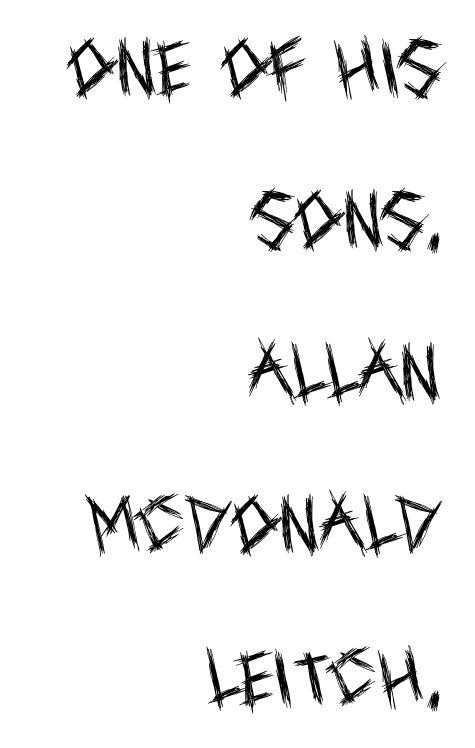
Stems and bowls with no extra thickness — not bold. The text was rendered using a sans face with plain stroke endings. The gaps between neighbouring characters are ordinary and unremarkable. The letters stand upright; this is a roman face. Is there much room between lines? Yes — plenty of vertical air separates them.
